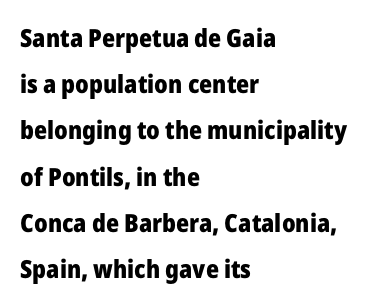
The image shows 25 px bold type, upright; set left-aligned, line spacing 1.85x, normal letter spacing, not underlined.
